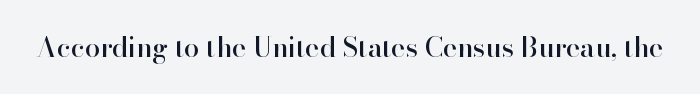
Q: Is the text italic (slanted)? A: No, it is upright.
Q: Is the text underlined? A: No.
Q: Is the spacing between letters normal or unusually wide? A: Normal.
